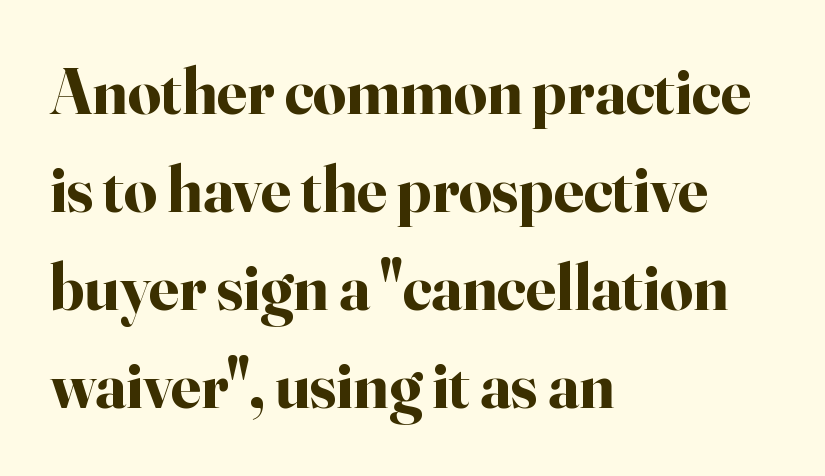
{"serif": "yes", "italic": "no", "bold": "yes", "weight": "bold", "width": "normal", "stroke_contrast": "high", "x_height": "small", "monospaced": "no", "underline": "no", "align": "left", "line_spacing": "normal", "line_spacing_ratio": 1.51, "letter_spacing": "normal", "letter_spacing_em": 0.0, "glyph_px": 65}
